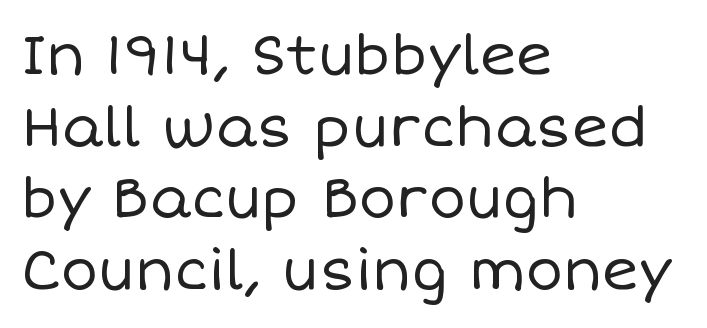
Q: Is the text bold? A: No.
Q: Is the text italic (slanted)? A: No, it is upright.
Q: Is the text underlined? A: No.
Q: How is the paragraph aligned? A: Left-aligned.
Q: Is the spacing between letters normal or unusually wide? A: Normal.
Q: Is the spacing between lines tight, normal or loose? A: Normal.
Q: Width (condensed, normal, or wide)? A: Normal.
Q: Stroke contrast? A: Low.
Q: x-height? A: Large.
Q: Monospaced? A: No.
